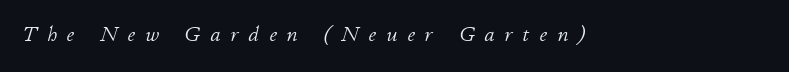
The image shows 21 px text type, italic (leaning right); set unusually wide letter spacing (+0.47 em), not underlined.
